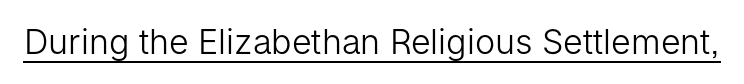
The image shows 34 px light sans-serif type, upright; set normal letter spacing, underlined; low stroke contrast and a medium x-height.
